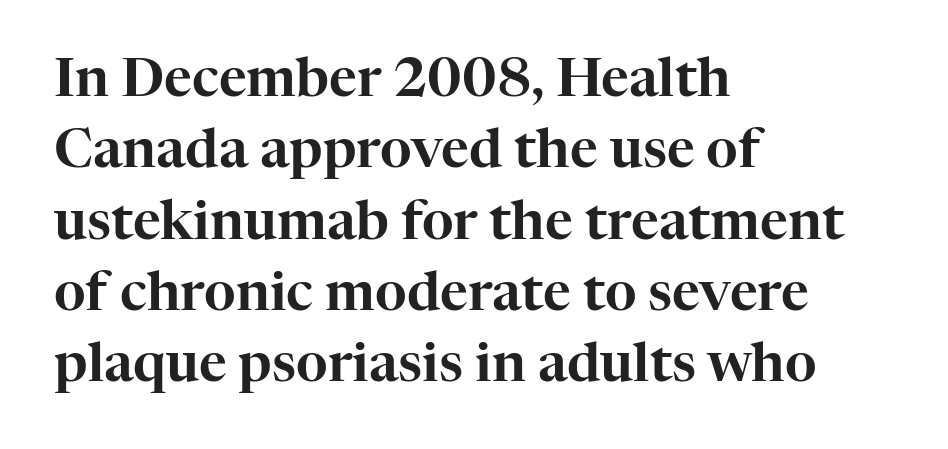
Q: Is the text italic (slanted)? A: No, it is upright.
Q: Is the typeface a serif or a sans-serif typeface? A: Serif.
Q: Is the text underlined? A: No.
Q: How is the paragraph aligned? A: Left-aligned.
Q: Is the spacing between letters normal or unusually wide? A: Normal.
Q: Is the spacing between lines tight, normal or loose? A: Normal.
Q: Width (condensed, normal, or wide)? A: Normal.
Q: Stroke contrast? A: High.
Q: x-height? A: Medium.
Q: Monospaced? A: No.
